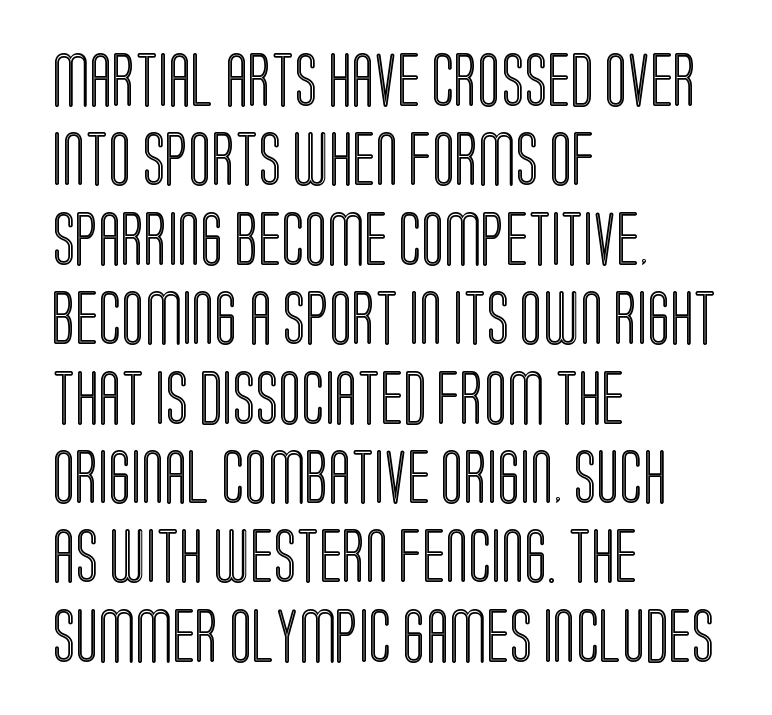
The image shows 54 px condensed type, upright; set left-aligned, normal line spacing (1.47x), normal letter spacing, not underlined; a large x-height.
